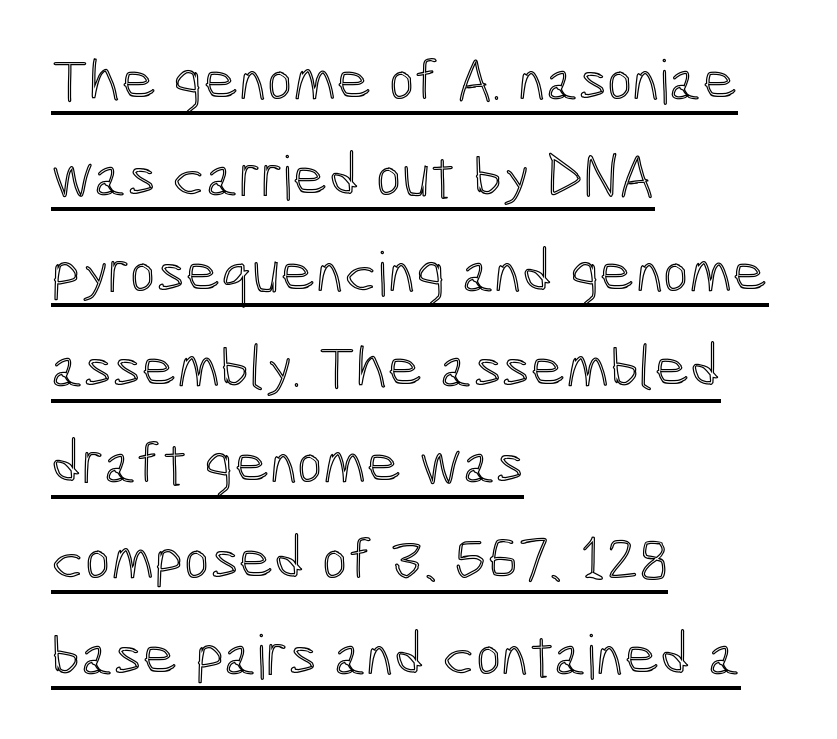
{"italic": "no", "width": "condensed", "x_height": "medium", "monospaced": "no", "underline": "yes", "align": "left", "line_spacing": "normal", "line_spacing_ratio": 1.57, "letter_spacing": "normal", "letter_spacing_em": 0.0, "glyph_px": 61}
